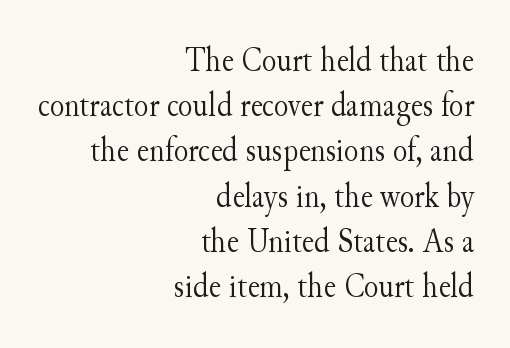
The image shows 34 px light serif type, upright; set right-aligned, normal line spacing (1.33x), normal letter spacing, not underlined; medium stroke contrast and a small x-height.
